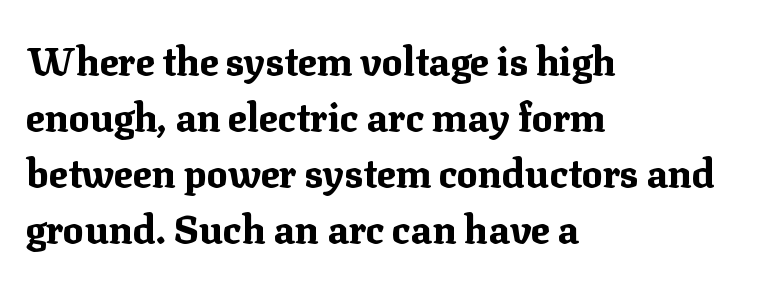
The image shows 39 px bold serif type, upright; set left-aligned, normal line spacing (1.44x), normal letter spacing, not underlined; medium stroke contrast and a medium x-height.
